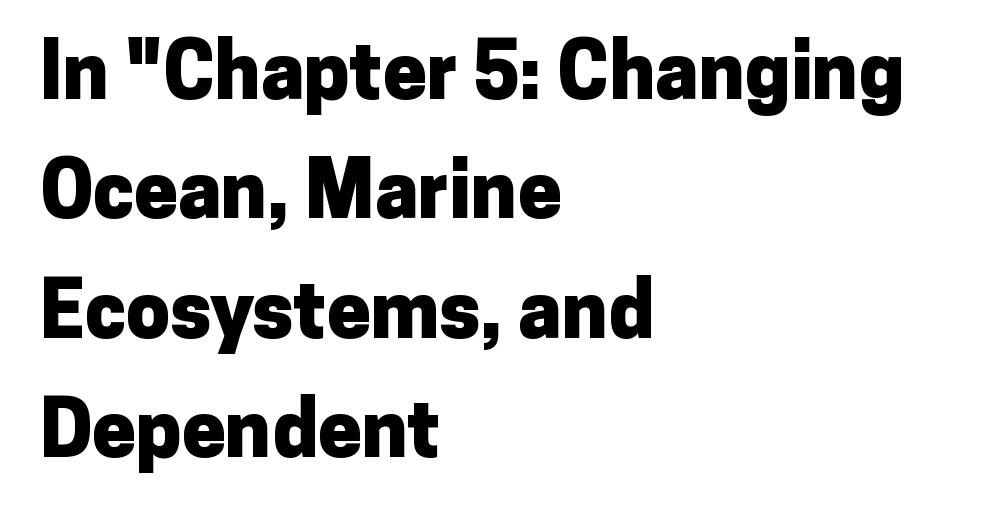
{"serif": "no", "italic": "no", "bold": "yes", "weight": "heavy", "width": "normal", "stroke_contrast": "low", "x_height": "medium", "monospaced": "no", "underline": "no", "align": "left", "line_spacing": "normal", "line_spacing_ratio": 1.53, "letter_spacing": "normal", "letter_spacing_em": 0.0, "glyph_px": 78}
